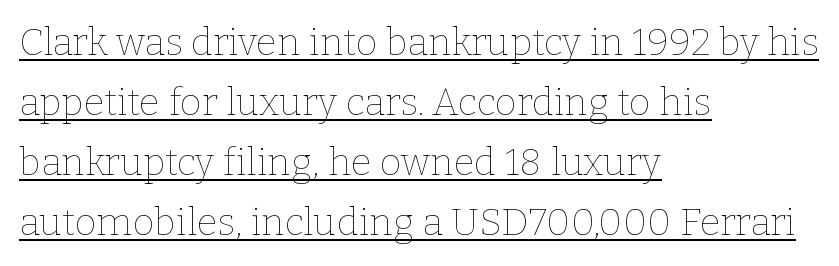
The image shows 38 px thin type, upright; set left-aligned, normal line spacing (1.58x), normal letter spacing, underlined; low stroke contrast and a medium x-height.
